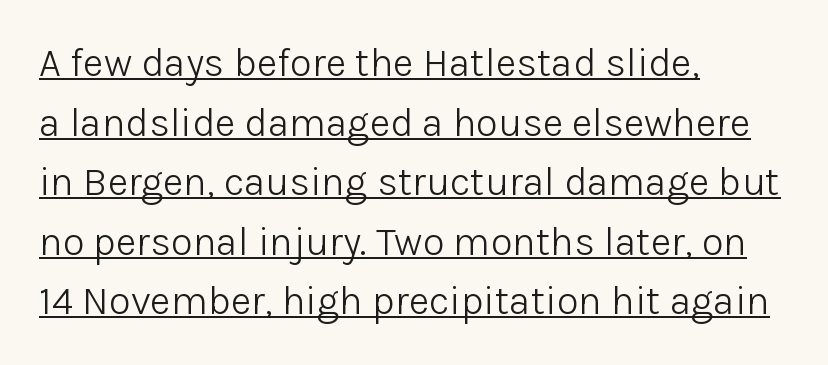
The image shows 40 px light sans-serif type, upright; set left-aligned, normal line spacing (1.49x), normal letter spacing, underlined; low stroke contrast and a medium x-height.
